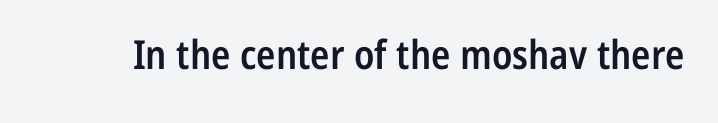
Just letters on the line, the space beneath them empty. A typesetter would call this zero additional tracking. Rendered with straight, roman letterforms. Here the designer chose a conventional face with non-uniform glyph widths. Examine the stroke ends and you'll find no serifs.
